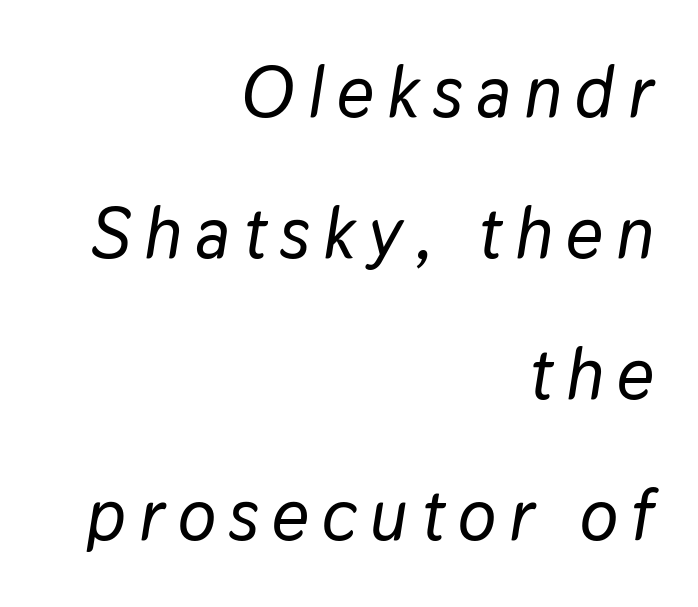
{"italic": "yes", "lean": "right", "slant_degrees": 9, "width": "normal", "stroke_contrast": "low", "x_height": "medium", "monospaced": "no", "underline": "no", "align": "right", "line_spacing": "loose", "line_spacing_ratio": 1.96, "glyph_px": 72}
